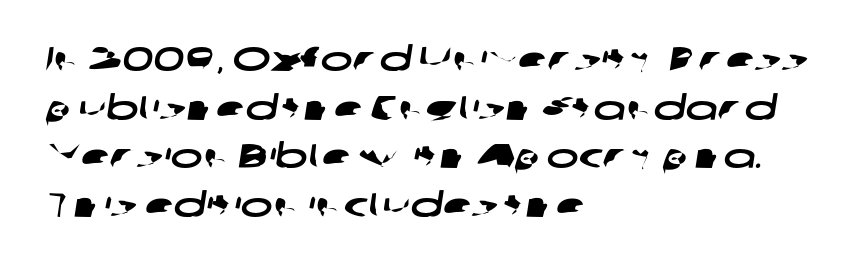
Notice how the passage keeps a crisp vertical edge on the left only. Think of a printed novel: that variable character pitch is what you see here. Examine the stroke ends and you'll find no serifs. This rendering features lettering with no underline. The tracking reads as untouched default to a designer's eye. How would I describe the line gaps? Plain and ordinary.
